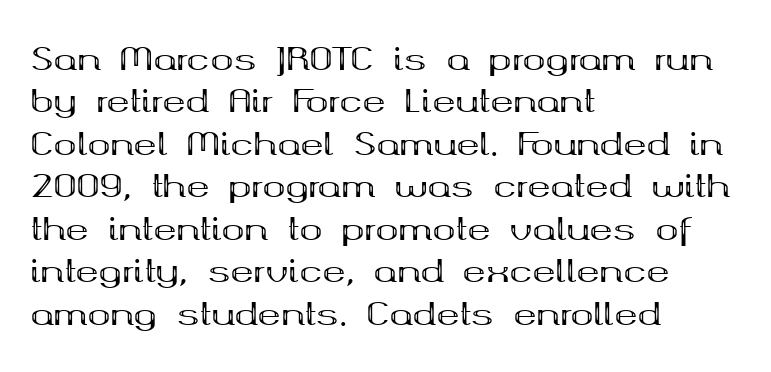
{"serif": "yes", "italic": "no", "bold": "yes", "weight": "bold", "width": "wide", "stroke_contrast": "medium", "x_height": "medium", "monospaced": "no", "underline": "no", "align": "left", "line_spacing": "normal", "line_spacing_ratio": 1.37, "letter_spacing": "normal", "letter_spacing_em": 0.0, "glyph_px": 31}
